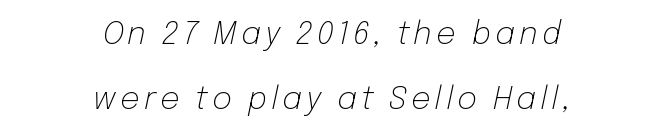
The image shows 31 px light type, italic (leaning right); set centered, loose line spacing (2.09x), not underlined; low stroke contrast and a medium x-height.
